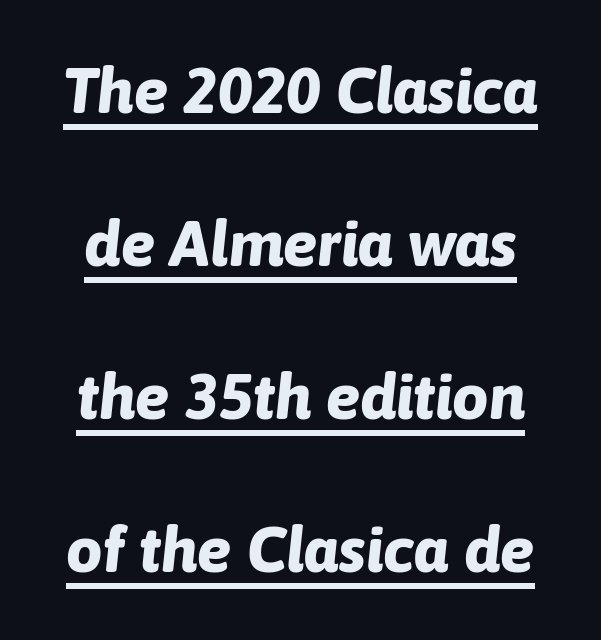
Q: Is the text bold? A: Yes.
Q: Is the text italic (slanted)? A: Yes, it leans right by about 6 degrees.
Q: Is the text underlined? A: Yes.
Q: Is the spacing between letters normal or unusually wide? A: Normal.
Q: Is the spacing between lines tight, normal or loose? A: Loose.
Q: Width (condensed, normal, or wide)? A: Normal.
Q: Stroke contrast? A: Low.
Q: x-height? A: Medium.
Q: Monospaced? A: No.
